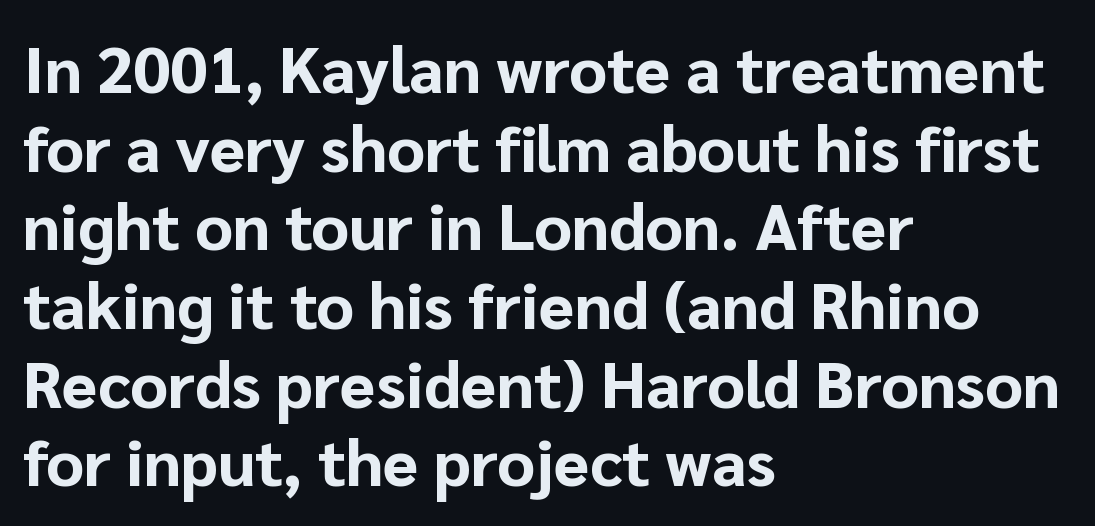
Q: Is the text bold? A: Yes.
Q: Is the text italic (slanted)? A: No, it is upright.
Q: Is the typeface a serif or a sans-serif typeface? A: Sans-serif.
Q: Is the text underlined? A: No.
Q: How is the paragraph aligned? A: Left-aligned.
Q: Is the spacing between letters normal or unusually wide? A: Normal.
Q: Width (condensed, normal, or wide)? A: Normal.
Q: Stroke contrast? A: Low.
Q: x-height? A: Medium.
Q: Monospaced? A: No.
